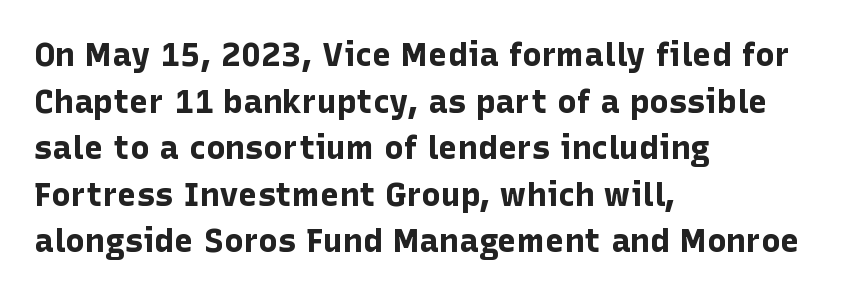
{"serif": "no", "italic": "no", "bold": "yes", "weight": "bold", "width": "normal", "stroke_contrast": "low", "x_height": "medium", "monospaced": "no", "underline": "no", "align": "left", "line_spacing": "normal", "line_spacing_ratio": 1.41, "letter_spacing": "normal", "letter_spacing_em": 0.0, "glyph_px": 33}
